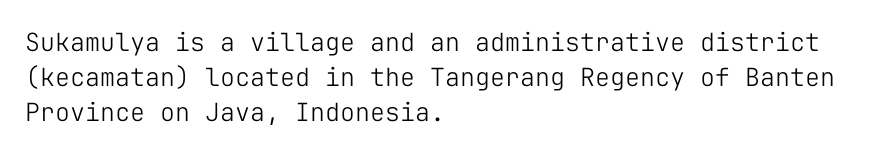
{"italic": "no", "bold": "no", "underline": "no", "align": "left", "line_spacing": "normal", "line_spacing_ratio": 1.4, "letter_spacing": "normal", "letter_spacing_em": 0.0, "glyph_px": 25}
